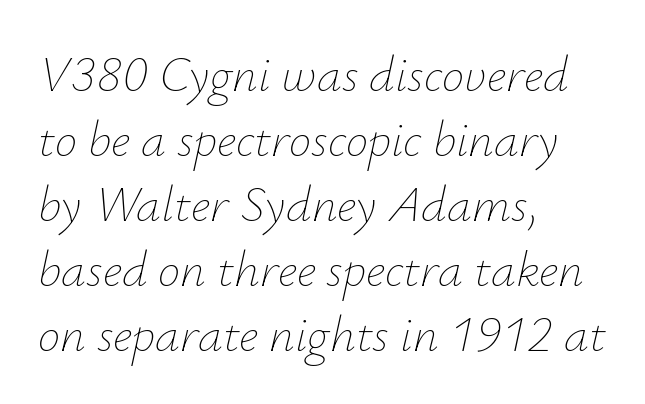
{"italic": "yes", "lean": "right", "slant_degrees": 12, "bold": "no", "weight": "thin", "width": "normal", "stroke_contrast": "low", "x_height": "small", "monospaced": "no", "underline": "no", "align": "left", "line_spacing": "normal", "line_spacing_ratio": 1.3, "letter_spacing": "normal", "letter_spacing_em": 0.0, "glyph_px": 50}
